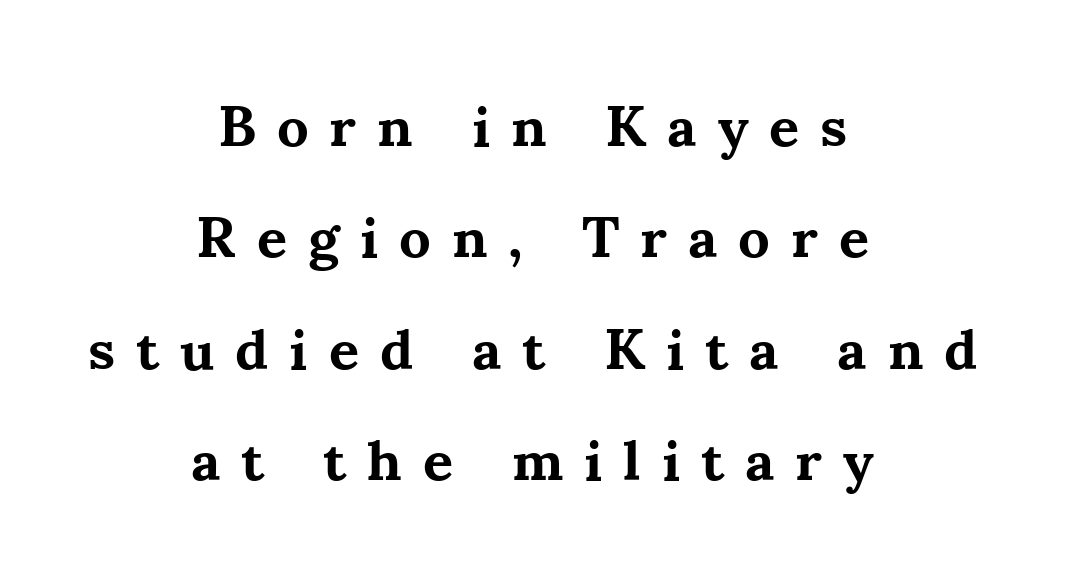
The image shows 58 px bold serif type, upright; set centered, loose line spacing (1.92x), unusually wide letter spacing (+0.36 em), not underlined; medium stroke contrast and a small x-height.
